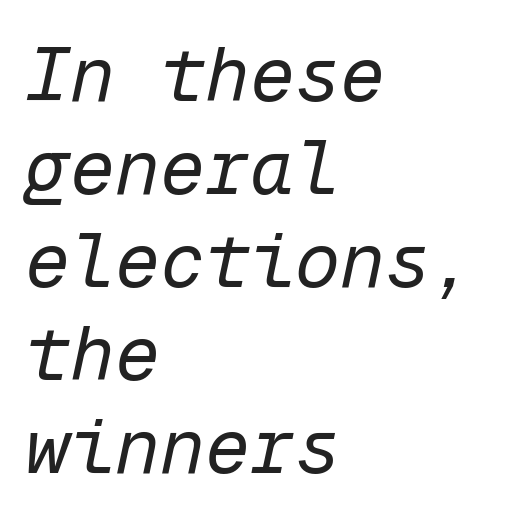
Honestly, the letter spacing is just normal — you wouldn't notice it. Caption: multi-line text, flush left, ragged right. Monospaced: the letters line up in strict vertical columns. Is the type heavy? It reads as light-to-regular instead. Tall strokes in this sample are angled rather than plumb. Honestly, there is no underline to notice here at all.
